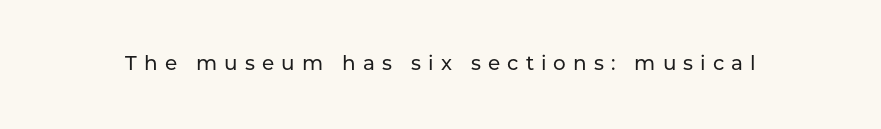
The image shows 20 px text type, upright; set unusually wide letter spacing (+0.35 em), not underlined.
